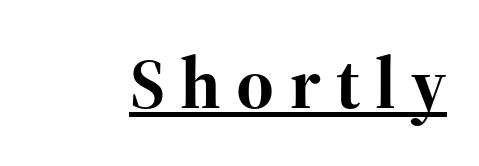
Q: Is the text bold? A: Yes.
Q: Is the text italic (slanted)? A: No, it is upright.
Q: Is the typeface a serif or a sans-serif typeface? A: Serif.
Q: Is the text underlined? A: Yes.
Q: Is the spacing between letters normal or unusually wide? A: Unusually wide.
Q: Width (condensed, normal, or wide)? A: Normal.
Q: Stroke contrast? A: High.
Q: x-height? A: Medium.
Q: Monospaced? A: No.
